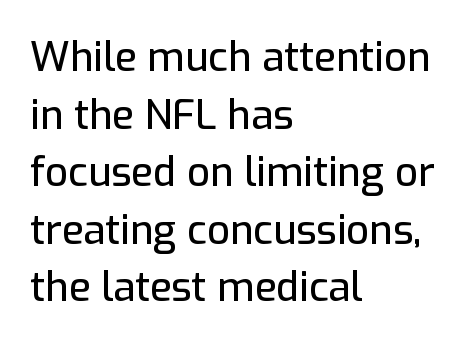
You can tell it's not italic because the verticals are truly vertical. The strip under each line holds only bare page. Layout note: lines flush left. Students, note that the glyphs here touch the page at normal intervals. Is this a fixed-width face? No — the glyphs have proportional, varying widths. Grotesque or geometric, the face here clearly has no serifs.
